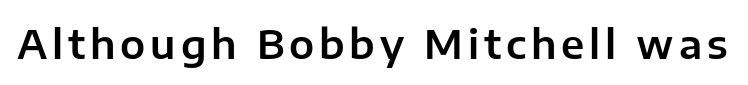
Q: Is the text italic (slanted)? A: No, it is upright.
Q: Is the typeface a serif or a sans-serif typeface? A: Sans-serif.
Q: Is the text underlined? A: No.
Q: Width (condensed, normal, or wide)? A: Normal.
Q: Stroke contrast? A: Low.
Q: x-height? A: Medium.
Q: Monospaced? A: No.
